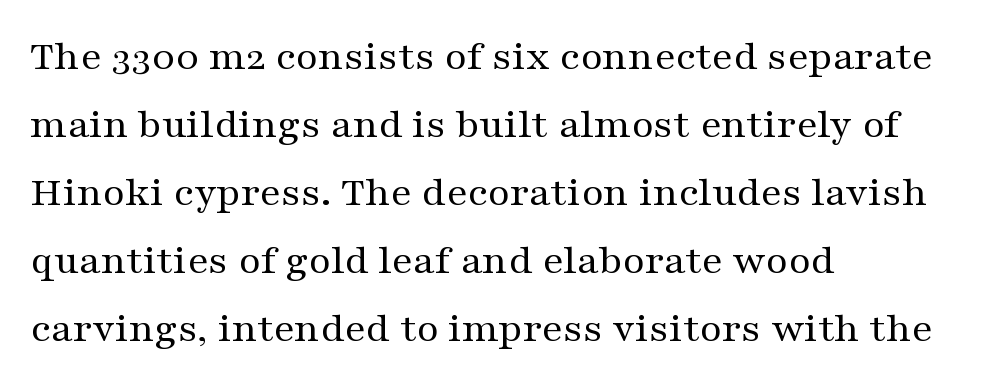
No extra ink here — the face is not bold. How are the letters spaced? Ordinarily, with no added tracking. Line starts are locked; line ends wander. The lines sit at an ordinary, default distance from one another.
